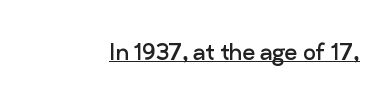
{"serif": "no", "italic": "no", "bold": "no", "weight": "regular", "width": "normal", "stroke_contrast": "low", "x_height": "medium", "monospaced": "no", "underline": "yes", "letter_spacing": "normal", "letter_spacing_em": 0.0, "glyph_px": 28}
